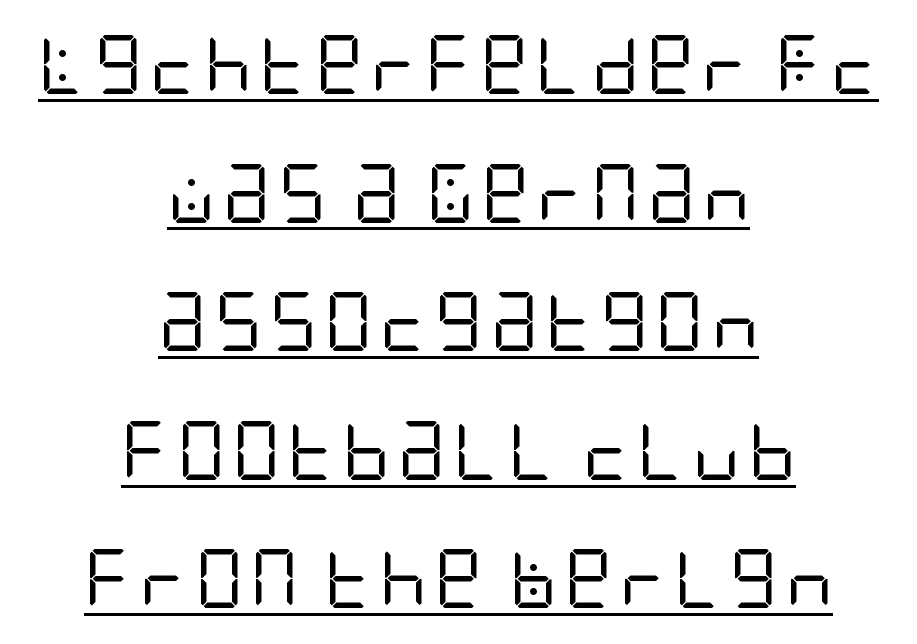
A baseline rule has been typeset under these characters. Posture: vertical. No heavy texture on the line: the type isn't bold. To sum up the face: it is a sans, with no serifs.
